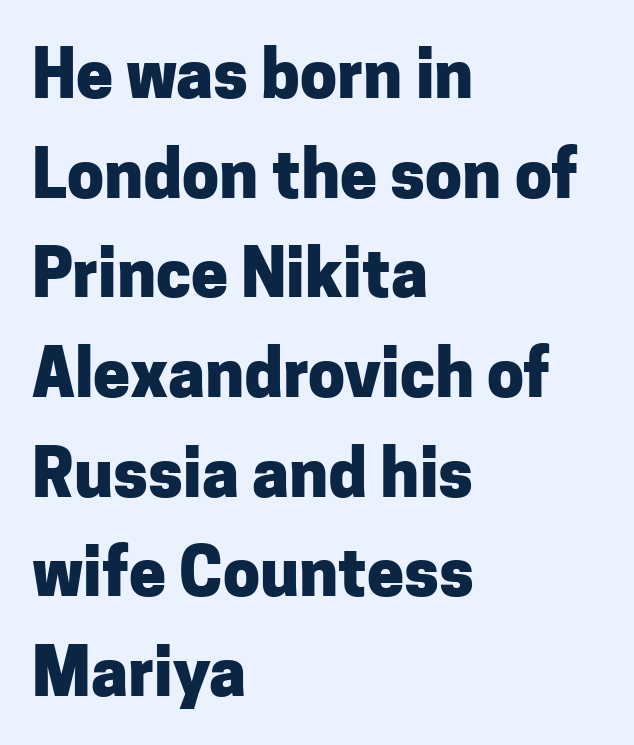
Q: Is the text bold? A: Yes.
Q: Is the text italic (slanted)? A: No, it is upright.
Q: Is the typeface a serif or a sans-serif typeface? A: Sans-serif.
Q: Is the text underlined? A: No.
Q: How is the paragraph aligned? A: Left-aligned.
Q: Is the spacing between letters normal or unusually wide? A: Normal.
Q: Is the spacing between lines tight, normal or loose? A: Normal.
Q: Width (condensed, normal, or wide)? A: Normal.
Q: Stroke contrast? A: Low.
Q: x-height? A: Medium.
Q: Monospaced? A: No.
